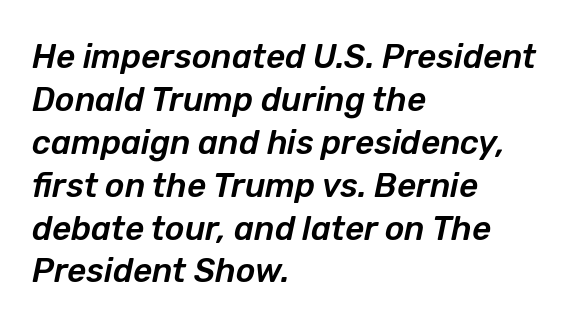
Q: Is the text italic (slanted)? A: Yes, it leans right by about 12 degrees.
Q: Is the text underlined? A: No.
Q: How is the paragraph aligned? A: Left-aligned.
Q: Is the spacing between letters normal or unusually wide? A: Normal.
Q: Is the spacing between lines tight, normal or loose? A: Normal.
Q: Width (condensed, normal, or wide)? A: Normal.
Q: Stroke contrast? A: Low.
Q: x-height? A: Medium.
Q: Monospaced? A: No.
